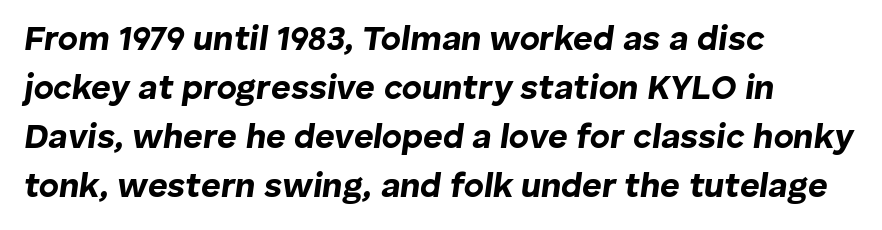
Q: Is the text bold? A: Yes.
Q: Is the text italic (slanted)? A: Yes, it leans right by about 8 degrees.
Q: Is the text underlined? A: No.
Q: How is the paragraph aligned? A: Left-aligned.
Q: Is the spacing between letters normal or unusually wide? A: Normal.
Q: Is the spacing between lines tight, normal or loose? A: Normal.
Q: Width (condensed, normal, or wide)? A: Normal.
Q: Stroke contrast? A: Low.
Q: x-height? A: Medium.
Q: Monospaced? A: No.
